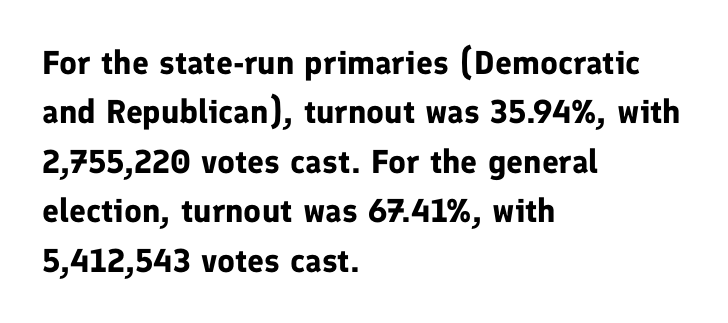
Q: Is the text bold? A: Yes.
Q: Is the text italic (slanted)? A: No, it is upright.
Q: Is the typeface a serif or a sans-serif typeface? A: Sans-serif.
Q: Is the text underlined? A: No.
Q: How is the paragraph aligned? A: Left-aligned.
Q: Is the spacing between letters normal or unusually wide? A: Normal.
Q: Is the spacing between lines tight, normal or loose? A: Normal.
Q: Width (condensed, normal, or wide)? A: Normal.
Q: Stroke contrast? A: Low.
Q: x-height? A: Medium.
Q: Monospaced? A: No.
